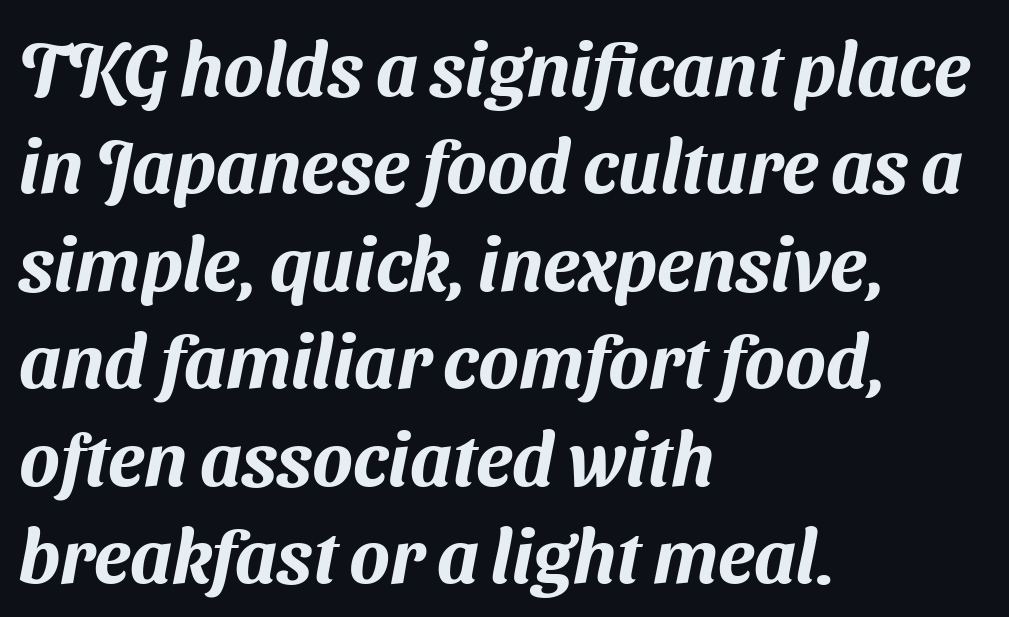
The rendering uses natural spacing where letterforms have individual widths. The horizontal fit of the characters is conventional and even. Serifs: no, the terminals of the letterforms are clean. Plain, unruled lines of type. The text block is weighted toward the left margin, trailing off unevenly rightward. Compared with typical paragraphs, the rows here are spaced about the same.
